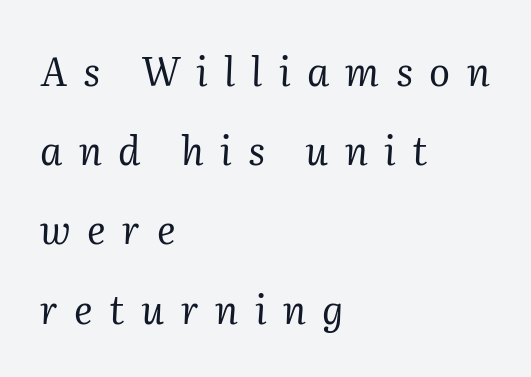
{"serif": "yes", "italic": "yes", "lean": "right", "slant_degrees": 2, "bold": "no", "weight": "regular", "width": "normal", "stroke_contrast": "medium", "x_height": "medium", "monospaced": "no", "underline": "no", "align": "left", "line_spacing": "loose", "line_spacing_ratio": 2.03, "letter_spacing": "wide", "letter_spacing_em": 0.42, "glyph_px": 39}
